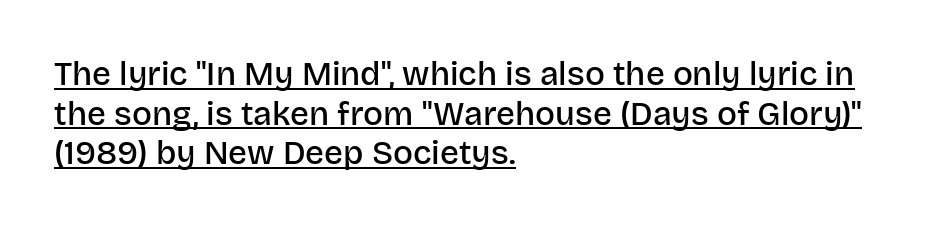
The image shows 33 px semibold sans-serif type, upright; set left-aligned, line spacing 1.2x, normal letter spacing, underlined; low stroke contrast and a large x-height.
